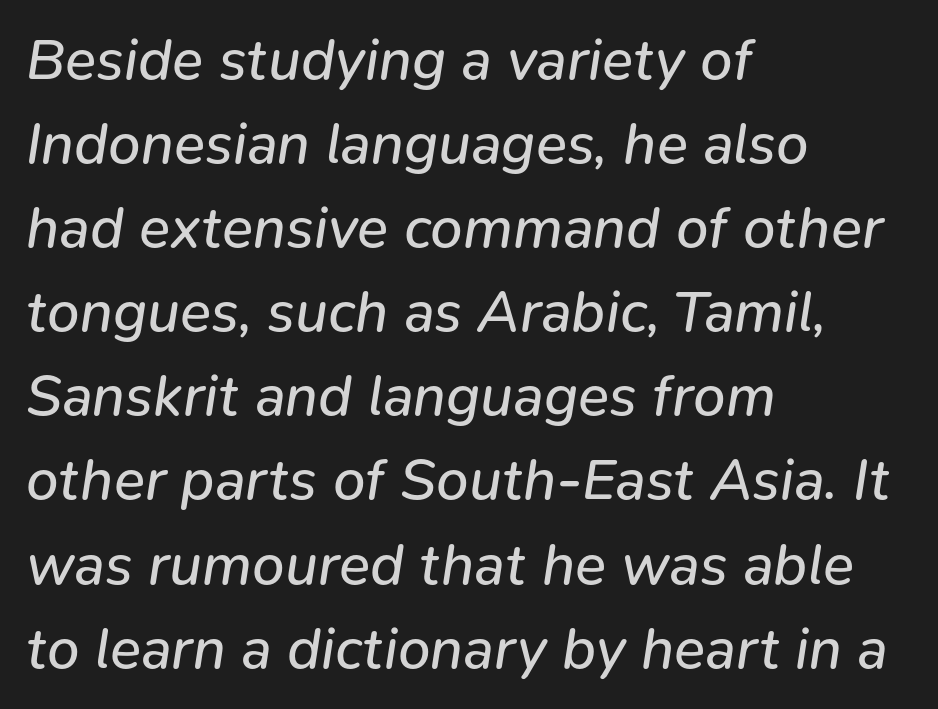
The strokes are not fattened; the text isn't bold. Notice how the stems are inclined rather than vertical — that's the hallmark of italics. Here the designer chose a conventional face with non-uniform glyph widths. These lines stack with their left ends in a neat column.
